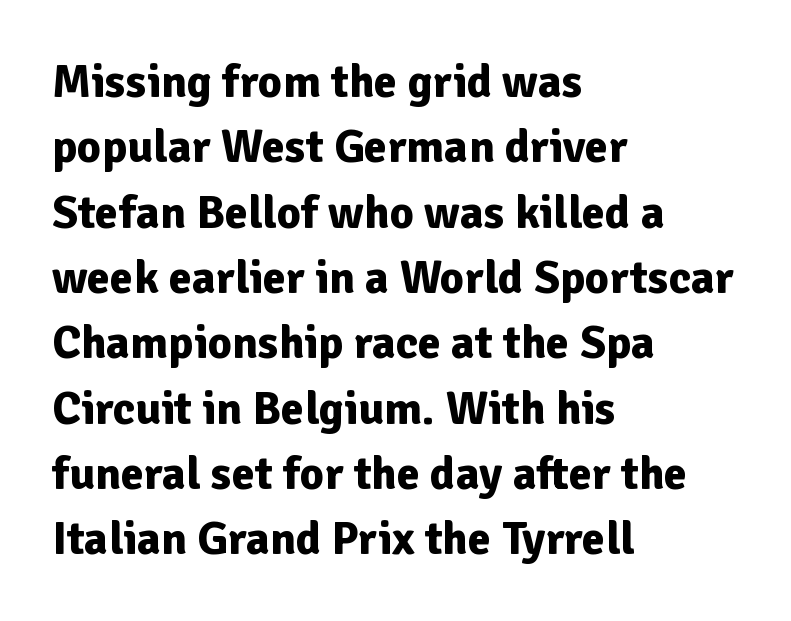
The image shows 47 px bold sans-serif type, upright; set left-aligned, normal line spacing (1.39x), normal letter spacing, not underlined; low stroke contrast and a medium x-height.
